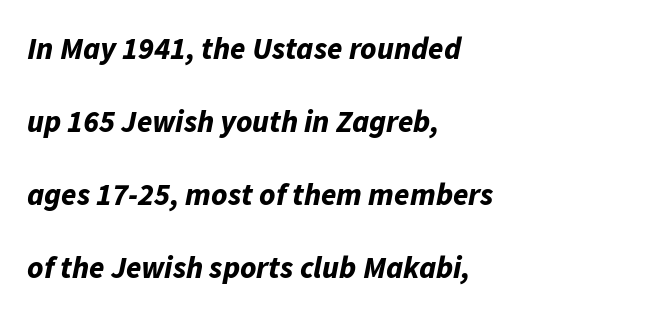
The image shows 31 px bold type, italic (leaning right); set left-aligned, loose line spacing (2.35x), normal letter spacing, not underlined; low stroke contrast and a medium x-height.
